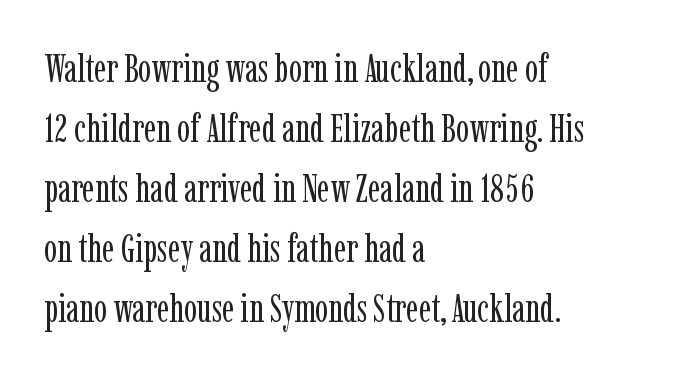
{"serif": "yes", "italic": "no", "bold": "no", "weight": "regular", "width": "condensed", "stroke_contrast": "low", "x_height": "medium", "monospaced": "no", "underline": "no", "align": "left", "line_spacing": "normal", "line_spacing_ratio": 1.54, "letter_spacing": "normal", "letter_spacing_em": 0.0, "glyph_px": 39}
